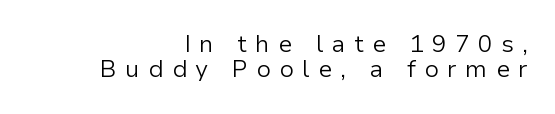
Leftover space on each line is placed entirely before the opening word. Stems here are at most as thick as an everyday book face. Has an underline been added? It has not. Reading down the column, the eye jumps only a short way to each next line. A typesetter would call this heavily tracked-out type.
